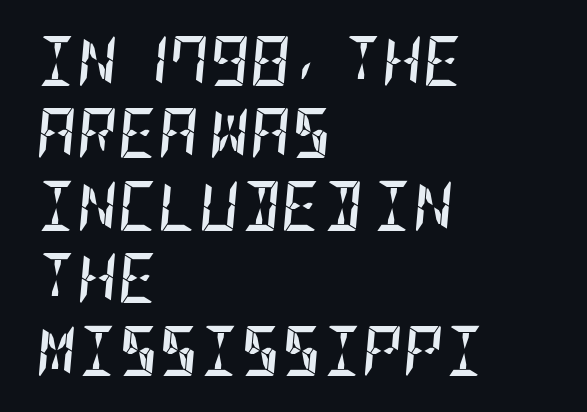
{"italic": "yes", "lean": "right", "slant_degrees": 5, "bold": "yes", "weight": "semibold", "width": "condensed", "stroke_contrast": "low", "x_height": "large", "underline": "no", "align": "left", "line_spacing": "normal", "line_spacing_ratio": 1.45, "letter_spacing": "normal", "letter_spacing_em": 0.0, "glyph_px": 50}
